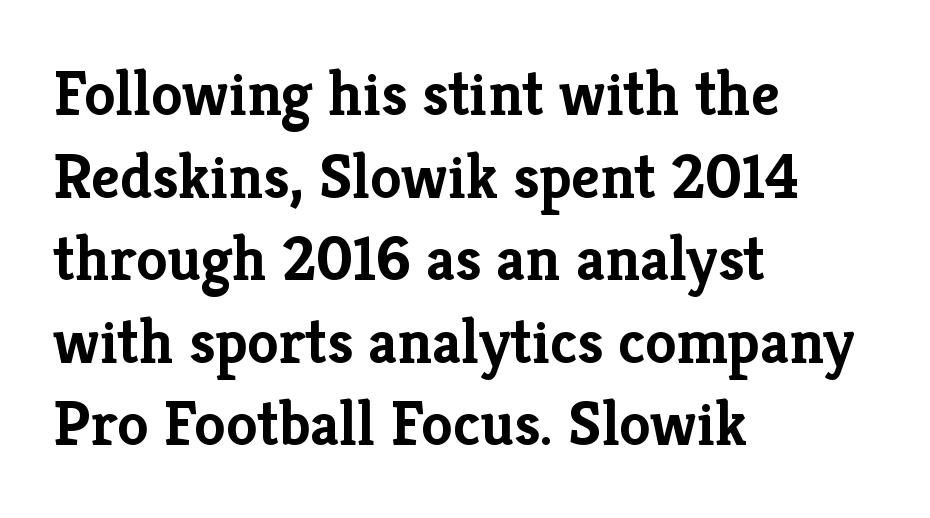
Q: Is the text bold? A: Yes.
Q: Is the text italic (slanted)? A: No, it is upright.
Q: Is the typeface a serif or a sans-serif typeface? A: Serif.
Q: Is the text underlined? A: No.
Q: How is the paragraph aligned? A: Left-aligned.
Q: Is the spacing between letters normal or unusually wide? A: Normal.
Q: Is the spacing between lines tight, normal or loose? A: Normal.
Q: Width (condensed, normal, or wide)? A: Normal.
Q: Stroke contrast? A: Low.
Q: x-height? A: Medium.
Q: Monospaced? A: No.
